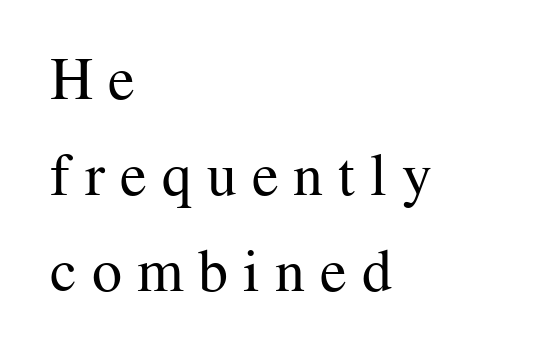
Rows of type keep a routine distance in the vertical direction. Small tapered or slab feet sit at the stroke ends, so this counts as serif. Words float on clear page, feet unadorned. This is not heavy type; no bold has been used. The paragraph shown leans on its left margin.
